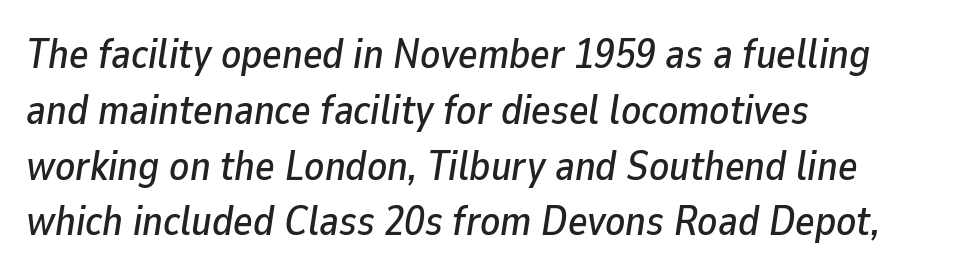
Compared with ordinary roman type, these characters are visibly tilted. The words here are not underlined. What's the leading like? Ordinary, nothing unusual. Spacing verdict: proportional, widths tailored to each character. This sample is left-justified, so line endings fall wherever the words run out.
